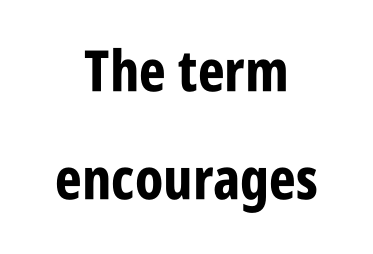
In terms of letterspacing, this is plain default setting. The characters look thick and weighty, a clear bold. Typeset on center — no edge is straight. Every stem runs plumb, perpendicular to the baseline.
